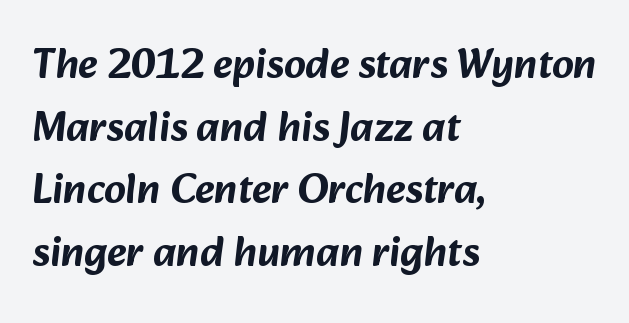
Q: Is the typeface a serif or a sans-serif typeface? A: Sans-serif.
Q: Is the text underlined? A: No.
Q: How is the paragraph aligned? A: Left-aligned.
Q: Is the spacing between letters normal or unusually wide? A: Normal.
Q: Is the spacing between lines tight, normal or loose? A: Normal.
Q: Width (condensed, normal, or wide)? A: Normal.
Q: Stroke contrast? A: Low.
Q: x-height? A: Medium.
Q: Monospaced? A: No.
